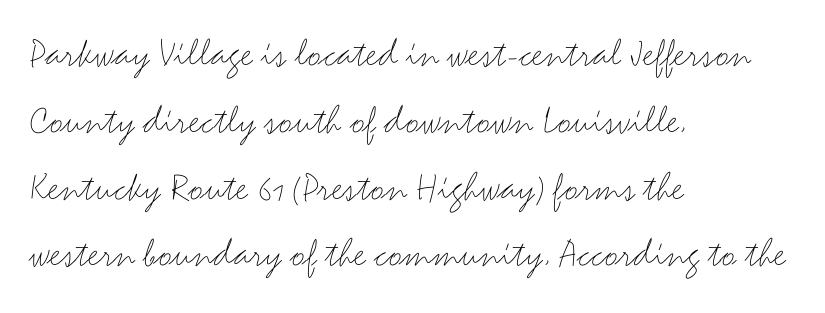
The image shows 42 px thin, wide sans-serif type; set left-aligned, normal line spacing (1.59x), normal letter spacing, not underlined; medium stroke contrast and a small x-height.
